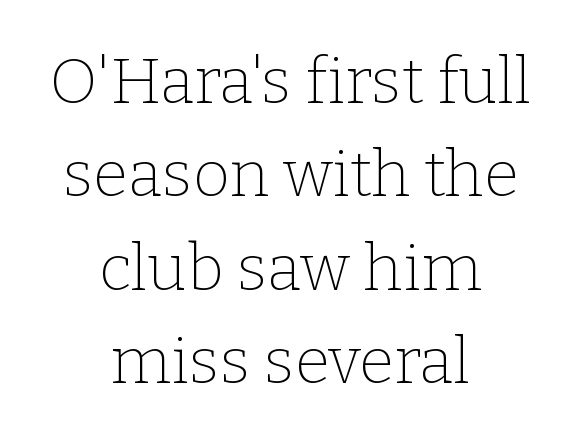
The image shows 64 px thin serif type, upright; set centered, normal line spacing (1.46x), normal letter spacing, not underlined; low stroke contrast and a medium x-height.
